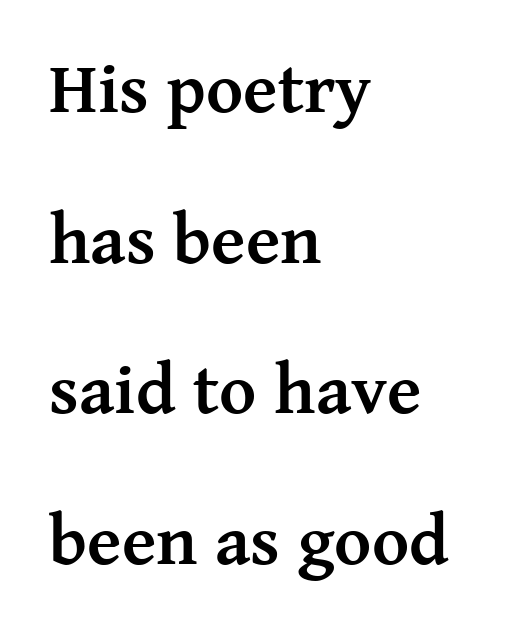
Characters remain perfectly vertical along every line. Each new line begins a long way beneath the previous one. The passage shown is typed in a proportional face where columns would drift. Underline: absent. Does the copy run flush right? No — it runs flush left. The passage shown has conventional tracking throughout.
